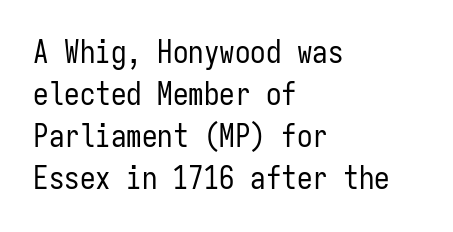
The image shows 31 px regular-weight, condensed sans-serif type, upright, monospaced; set left-aligned, normal line spacing (1.36x), normal letter spacing, not underlined; low stroke contrast and a medium x-height.
